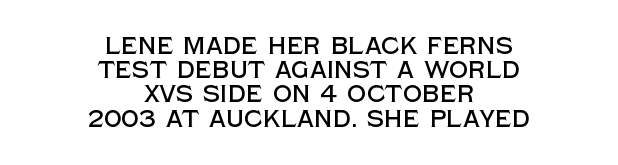
Q: Is the text italic (slanted)? A: No, it is upright.
Q: Is the text underlined? A: No.
Q: How is the paragraph aligned? A: Centered.
Q: Is the spacing between letters normal or unusually wide? A: Normal.
Q: Is the spacing between lines tight, normal or loose? A: Tight.
